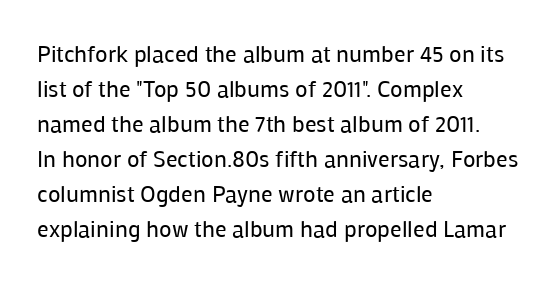
{"italic": "no", "bold": "no", "underline": "no", "align": "left", "line_spacing": "normal", "line_spacing_ratio": 1.52, "letter_spacing": "normal", "letter_spacing_em": 0.0, "glyph_px": 23}
